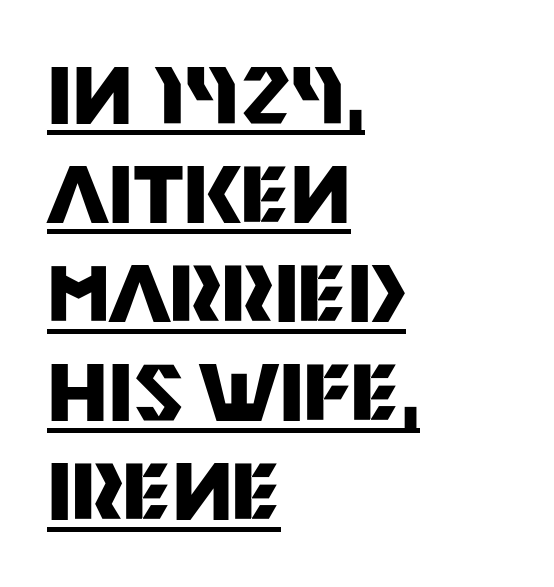
Q: Is the text bold? A: Yes.
Q: Is the text italic (slanted)? A: No, it is upright.
Q: Is the typeface a serif or a sans-serif typeface? A: Sans-serif.
Q: Is the text underlined? A: Yes.
Q: How is the paragraph aligned? A: Left-aligned.
Q: Is the spacing between letters normal or unusually wide? A: Normal.
Q: Is the spacing between lines tight, normal or loose? A: Normal.
Q: Width (condensed, normal, or wide)? A: Normal.
Q: Stroke contrast? A: Medium.
Q: x-height? A: Large.
Q: Monospaced? A: No.
